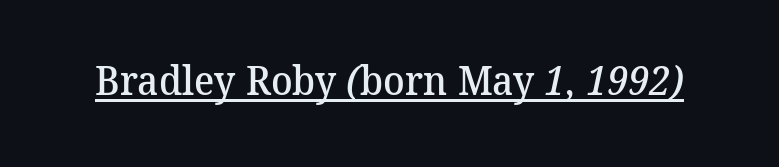
The image shows 40 px semibold serif type; set normal letter spacing, underlined; medium stroke contrast and a medium x-height.
